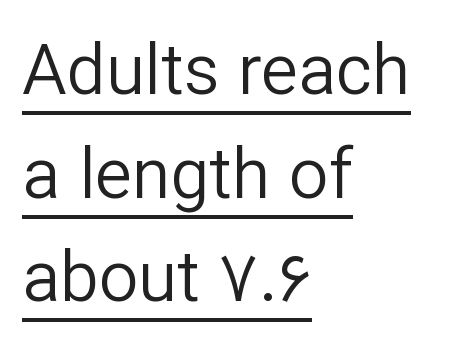
The passage shown has conventional tracking throughout. What's the leading like? Ordinary, nothing unusual. This rendering features underlined lettering. The letters carry no serifs — their stems end cleanly without finishing strokes.
